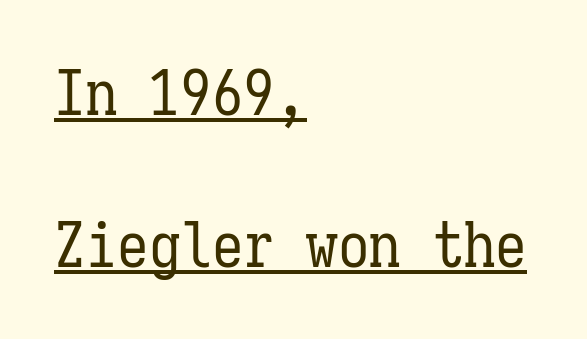
{"italic": "no", "bold": "no", "weight": "regular", "width": "condensed", "stroke_contrast": "low", "x_height": "medium", "monospaced": "yes", "underline": "yes", "align": "left", "line_spacing": "loose", "line_spacing_ratio": 2.41, "letter_spacing": "normal", "letter_spacing_em": 0.0, "glyph_px": 63}
